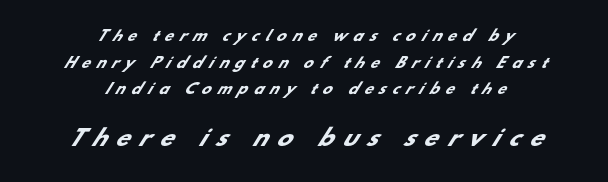
The glyphs have the mass of a bold cut. The passage shown is not underscored anywhere. Reading top to bottom, the characters get bigger at the block break. Leading is clearly above the norm, producing a sparse column. This rendering widens character spacing well past its baseline value.
